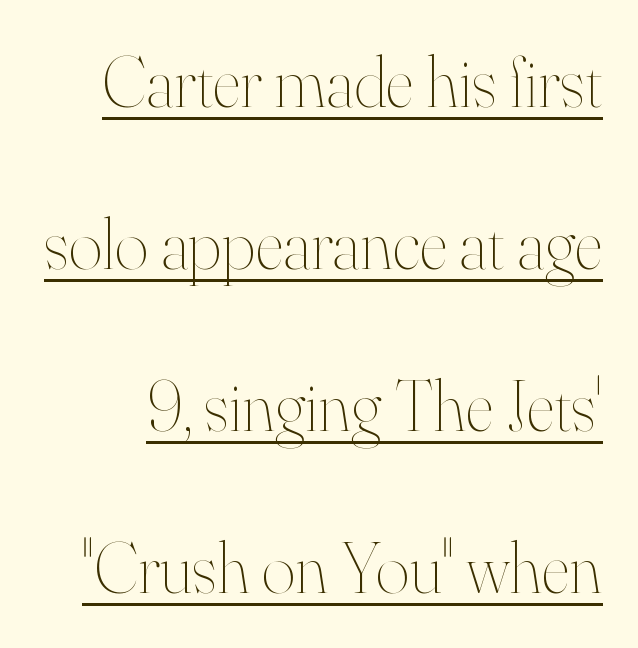
Q: Is the text bold? A: No.
Q: Is the text italic (slanted)? A: No, it is upright.
Q: Is the text underlined? A: Yes.
Q: Is the spacing between letters normal or unusually wide? A: Normal.
Q: Is the spacing between lines tight, normal or loose? A: Loose.
Q: Width (condensed, normal, or wide)? A: Normal.
Q: Stroke contrast? A: High.
Q: x-height? A: Small.
Q: Monospaced? A: No.
